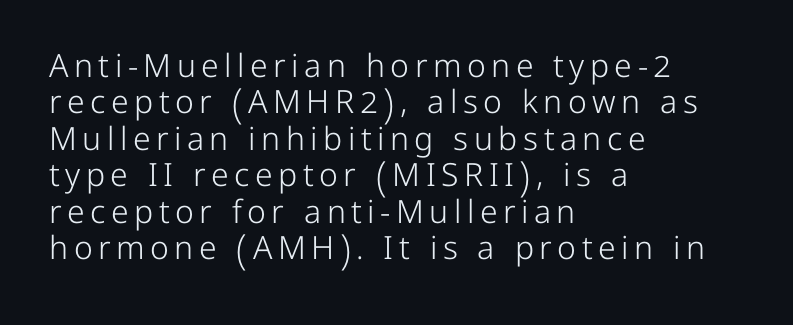
The letters carry no serifs — their stems end cleanly without finishing strokes. The typography opts for an upright posture over an oblique one. Only glyphs here, with clear space below each row. Horizontal alignment here is leftward, the default for most running prose.
